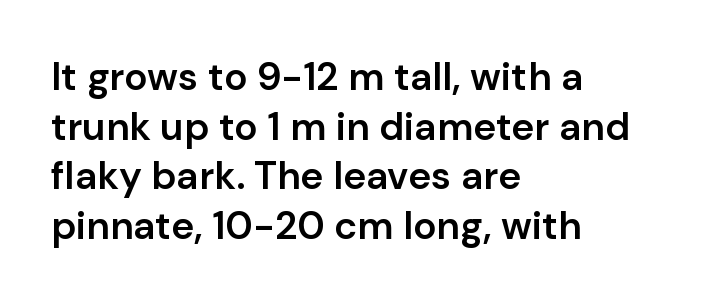
The image shows 39 px semibold sans-serif type, upright; set left-aligned, normal line spacing (1.27x), normal letter spacing, not underlined; low stroke contrast and a medium x-height.
